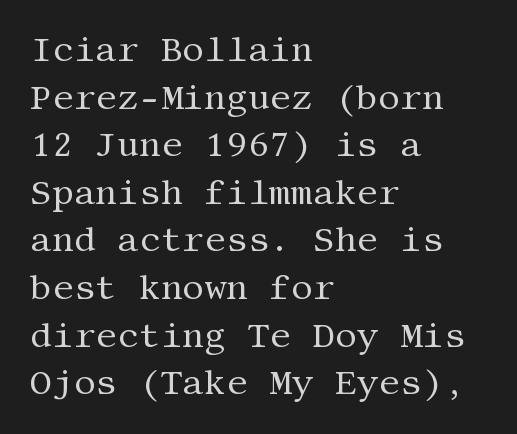
{"serif": "yes", "italic": "no", "bold": "no", "weight": "regular", "width": "normal", "stroke_contrast": "medium", "x_height": "large", "underline": "no", "align": "left", "line_spacing": "normal", "line_spacing_ratio": 1.4, "letter_spacing": "normal", "letter_spacing_em": 0.0, "glyph_px": 34}
